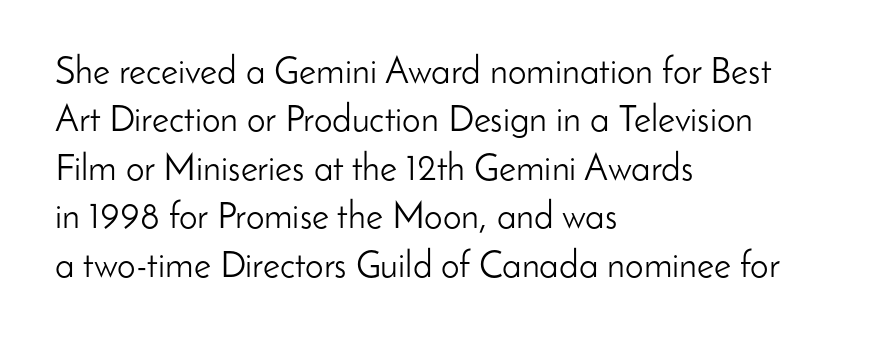
The image shows 37 px light sans-serif type, upright; set left-aligned, normal line spacing (1.31x), normal letter spacing, not underlined; low stroke contrast and a small x-height.
